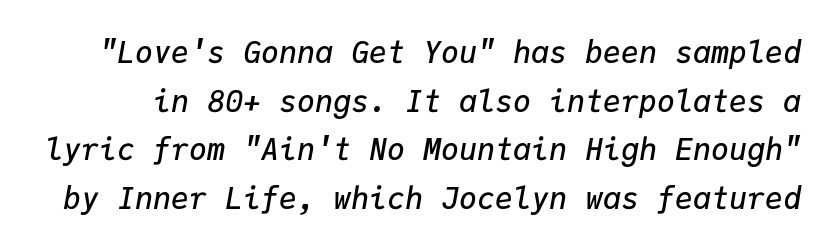
Clear beneath every line of the passage. The tracking reads as untouched default to a designer's eye. The typography opts for an oblique posture over an upright one. As a designer I'd log this as weight 600, semibold.
